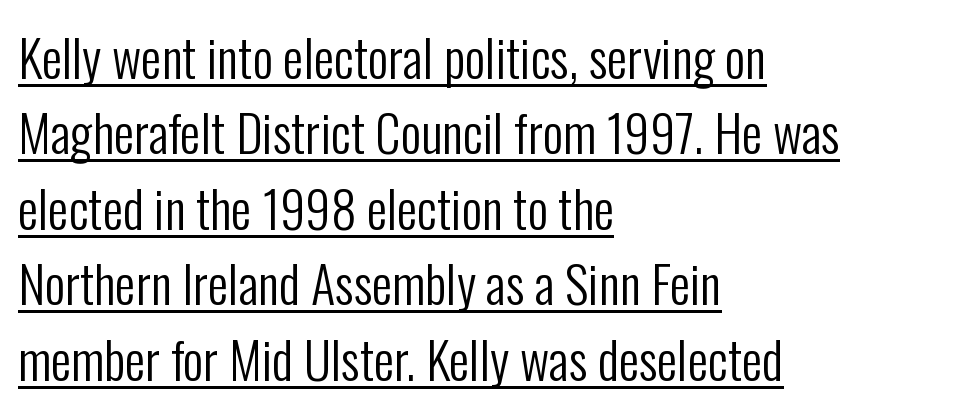
{"serif": "no", "italic": "no", "bold": "no", "weight": "regular", "width": "condensed", "stroke_contrast": "low", "x_height": "medium", "monospaced": "no", "underline": "yes", "align": "left", "line_spacing": "normal", "line_spacing_ratio": 1.48, "letter_spacing": "normal", "letter_spacing_em": 0.0, "glyph_px": 51}
